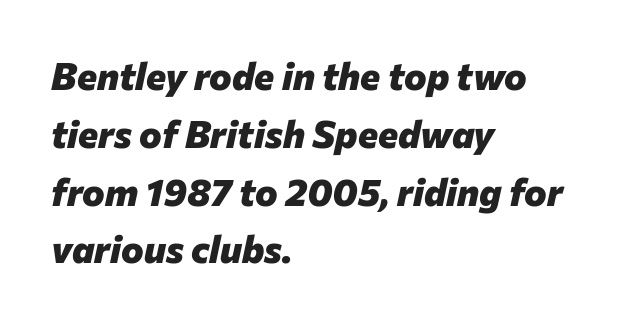
The passage shown leans; its letterforms are oblique. The string is rendered with underlining switched off. These lines stack with their left ends in a neat column. Spacing between characters is what you'd get straight out of the box. Summary of weight: heavy, a full bold.
